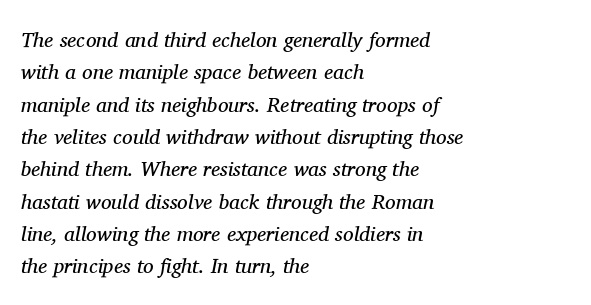
{"italic": "yes", "lean": "right", "slant_degrees": 11, "bold": "no", "underline": "no", "align": "left", "line_spacing": "normal", "line_spacing_ratio": 1.54, "letter_spacing": "normal", "letter_spacing_em": 0.0, "glyph_px": 21}
